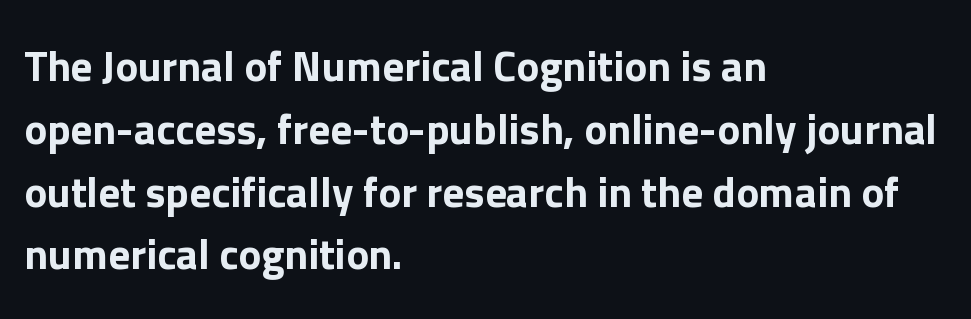
Q: Is the text italic (slanted)? A: No, it is upright.
Q: Is the typeface a serif or a sans-serif typeface? A: Sans-serif.
Q: Is the text underlined? A: No.
Q: How is the paragraph aligned? A: Left-aligned.
Q: Is the spacing between letters normal or unusually wide? A: Normal.
Q: Is the spacing between lines tight, normal or loose? A: Normal.
Q: Width (condensed, normal, or wide)? A: Normal.
Q: Stroke contrast? A: Low.
Q: x-height? A: Medium.
Q: Monospaced? A: No.
